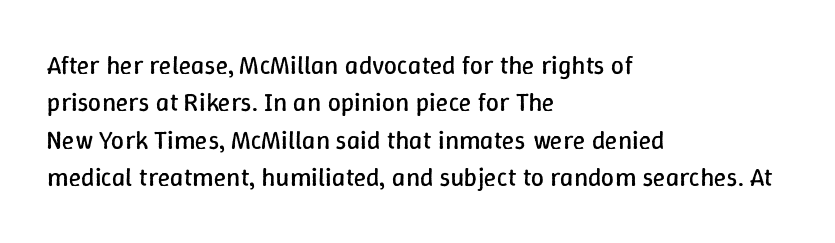
Is the letter spacing exaggerated? No — it looks like the ordinary default. This block has exactly the height ordinary leading produces. This is the regular roman posture of the typeface. Weight: not bold — regular or lighter.
